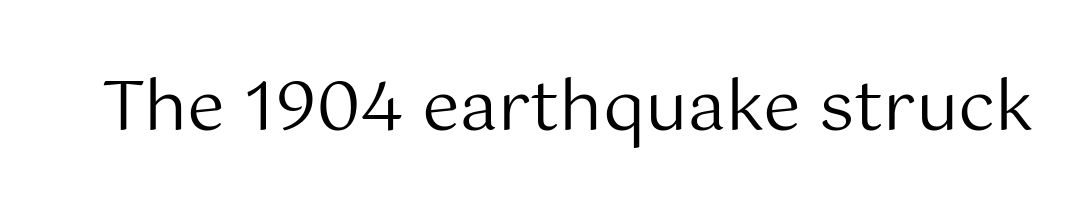
Q: Is the text bold? A: No.
Q: Is the text italic (slanted)? A: No, it is upright.
Q: Is the typeface a serif or a sans-serif typeface? A: Sans-serif.
Q: Is the text underlined? A: No.
Q: Is the spacing between letters normal or unusually wide? A: Normal.
Q: Width (condensed, normal, or wide)? A: Normal.
Q: Stroke contrast? A: Medium.
Q: x-height? A: Medium.
Q: Monospaced? A: No.
